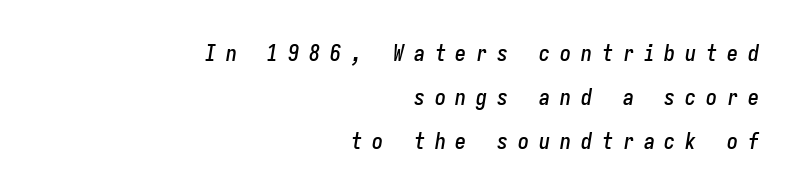
The image shows 22 px text type, italic (leaning right); set right-aligned, loose line spacing (2.0x), unusually wide letter spacing (+0.45 em), not underlined.
